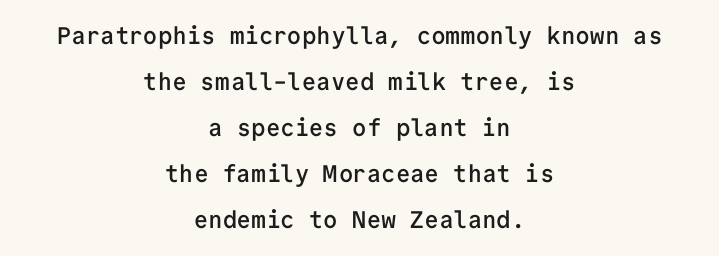
The image shows 24 px text type, upright; set centered, loose line spacing (1.92x), normal letter spacing, not underlined.
